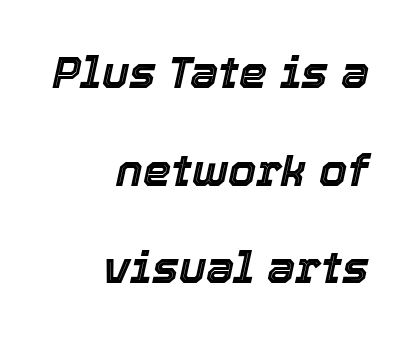
{"italic": "yes", "lean": "right", "slant_degrees": 12, "width": "normal", "x_height": "medium", "monospaced": "no", "underline": "no", "align": "right", "line_spacing": "loose", "line_spacing_ratio": 2.17, "letter_spacing": "normal", "letter_spacing_em": 0.0, "glyph_px": 45}
